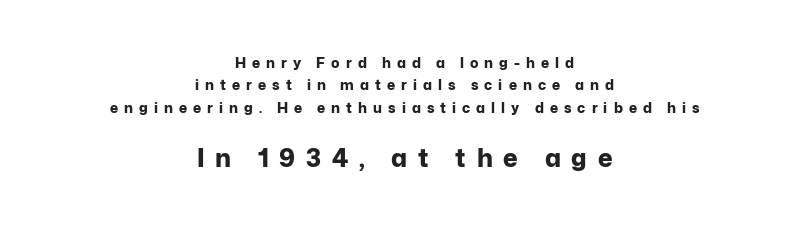
The image shows 25 px bold type, upright; set centered, normal line spacing (1.59x), unusually wide letter spacing (+0.43 em), not underlined; the second (bottom) block is 1.79x larger.
